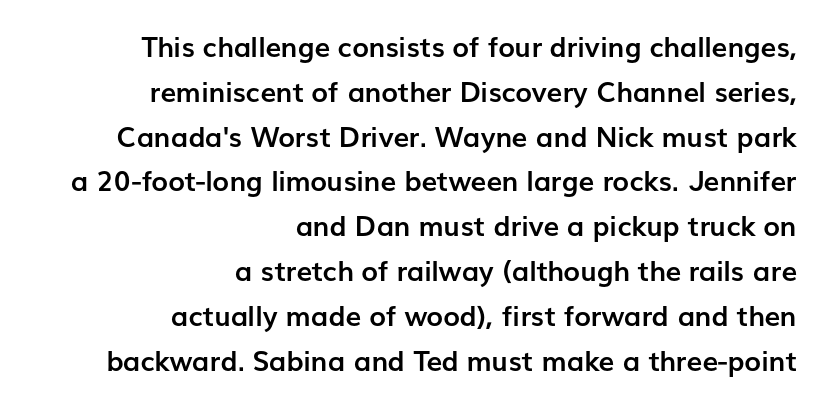
Quick note: interline space is typical. Visually the block forms a straight wall on the right and a jagged coastline on the left. A roman cut, with each character standing at attention. Here the glyphs are tracked normally, forming tight word shapes. The passage shown is emphatically bold.
